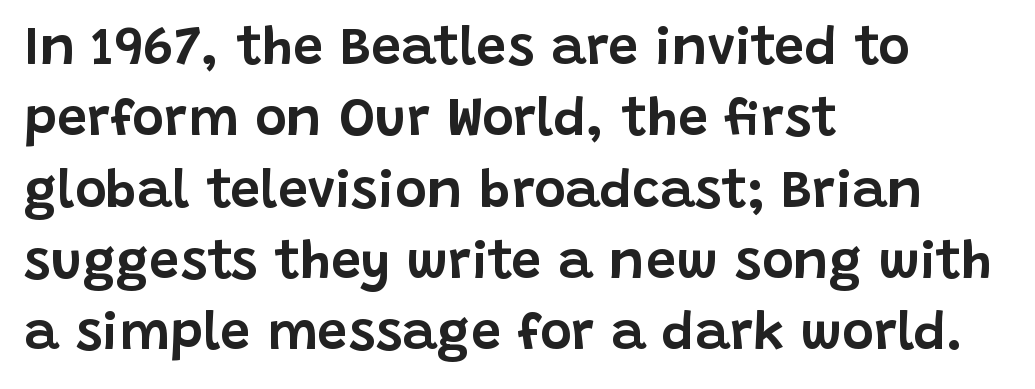
Q: Is the text italic (slanted)? A: No, it is upright.
Q: Is the typeface a serif or a sans-serif typeface? A: Sans-serif.
Q: Is the text underlined? A: No.
Q: How is the paragraph aligned? A: Left-aligned.
Q: Is the spacing between letters normal or unusually wide? A: Normal.
Q: Is the spacing between lines tight, normal or loose? A: Normal.
Q: Width (condensed, normal, or wide)? A: Normal.
Q: Stroke contrast? A: Low.
Q: x-height? A: Large.
Q: Monospaced? A: No.
